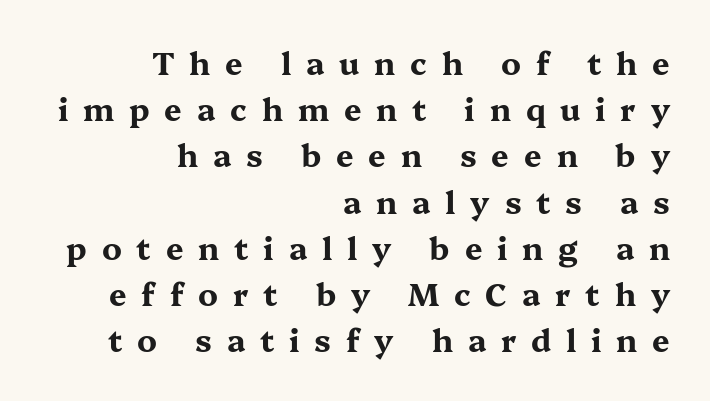
The image shows 31 px bold, wide serif type, upright; set right-aligned, normal line spacing (1.49x), unusually wide letter spacing (+0.48 em), not underlined; medium stroke contrast and a medium x-height.
